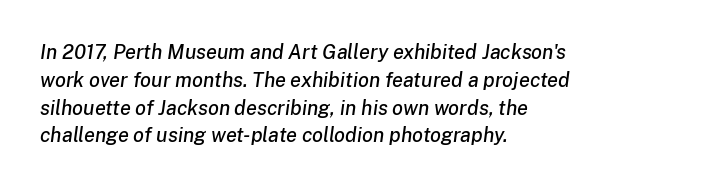
{"italic": "yes", "lean": "right", "slant_degrees": 8, "underline": "no", "align": "left", "line_spacing": "normal", "line_spacing_ratio": 1.39, "letter_spacing": "normal", "letter_spacing_em": 0.0, "glyph_px": 20}
